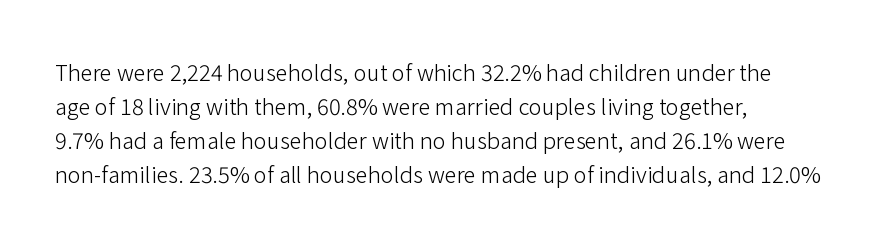
Q: Is the text bold? A: No.
Q: Is the text italic (slanted)? A: No, it is upright.
Q: Is the text underlined? A: No.
Q: How is the paragraph aligned? A: Left-aligned.
Q: Is the spacing between letters normal or unusually wide? A: Normal.
Q: Is the spacing between lines tight, normal or loose? A: Normal.
